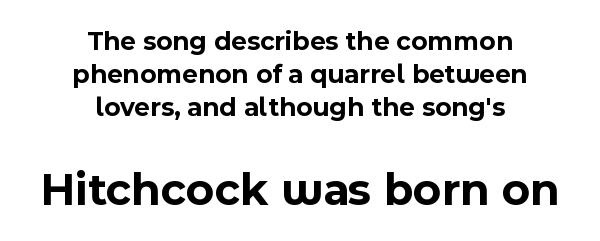
Q: Is the text bold? A: Yes.
Q: Is the text italic (slanted)? A: No, it is upright.
Q: Is the typeface a serif or a sans-serif typeface? A: Sans-serif.
Q: Is the text underlined? A: No.
Q: How is the paragraph aligned? A: Centered.
Q: Is the spacing between letters normal or unusually wide? A: Normal.
Q: Which block of text is set in a larger size, the first (top) or the second (bottom)? A: The second (bottom) one.
Q: Width (condensed, normal, or wide)? A: Normal.
Q: x-height? A: Medium.
Q: Monospaced? A: No.
